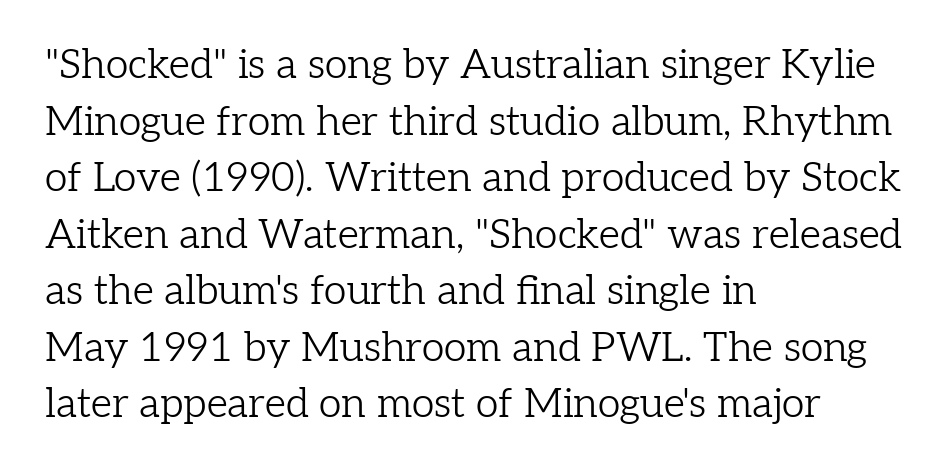
A typesetter would call this proportional, since set widths differ per character. The passage shown is not underscored anywhere. Notice how the passage keeps a crisp vertical edge on the left only. A typesetter would call this leading conventional body-copy spacing. The specimen reads as upright at a glance. Regarding serifs, this sample has them.
